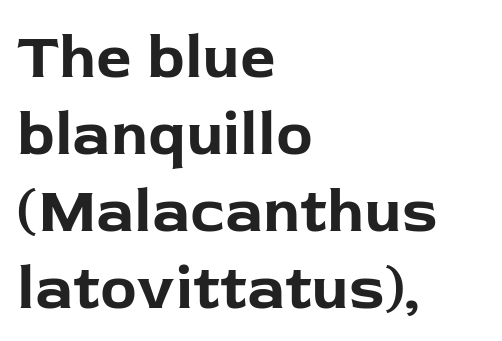
{"serif": "no", "italic": "no", "bold": "yes", "weight": "bold", "width": "normal", "stroke_contrast": "low", "x_height": "medium", "monospaced": "no", "underline": "no", "align": "left", "line_spacing_ratio": 1.24, "letter_spacing": "normal", "letter_spacing_em": 0.0, "glyph_px": 62}
